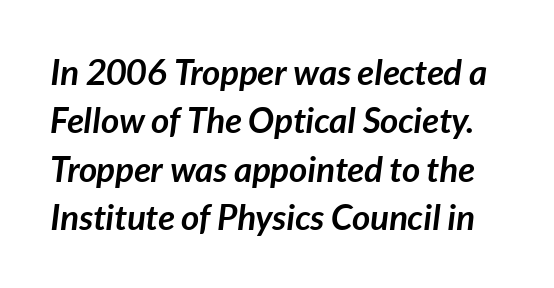
Q: Is the text bold? A: Yes.
Q: Is the text italic (slanted)? A: Yes, it leans right by about 7 degrees.
Q: Is the text underlined? A: No.
Q: Is the spacing between letters normal or unusually wide? A: Normal.
Q: Is the spacing between lines tight, normal or loose? A: Normal.
Q: Width (condensed, normal, or wide)? A: Normal.
Q: Stroke contrast? A: Low.
Q: x-height? A: Medium.
Q: Monospaced? A: No.
